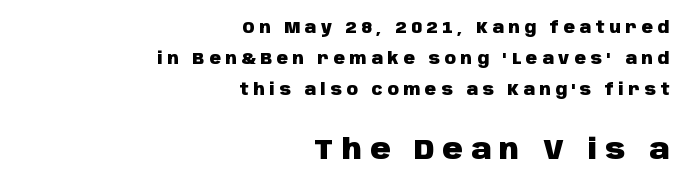
{"serif": "no", "italic": "no", "bold": "yes", "weight": "heavy", "width": "normal", "stroke_contrast": "low", "x_height": "large", "monospaced": "no", "underline": "no", "align": "right", "line_spacing": "loose", "line_spacing_ratio": 1.94, "letter_spacing": "wide", "letter_spacing_em": 0.29, "larger_block": "second", "size_ratio": 1.75, "glyph_px": 28}
